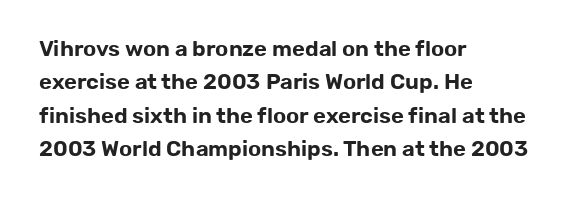
The image shows 22 px text type, upright; set left-aligned, normal line spacing (1.52x), normal letter spacing, not underlined.
